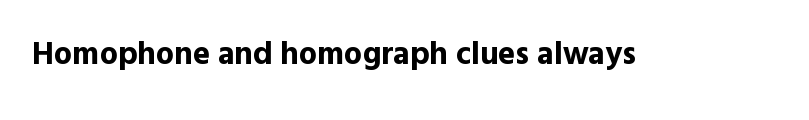
The image shows 32 px bold sans-serif type, upright; set normal letter spacing, not underlined; a medium x-height.
